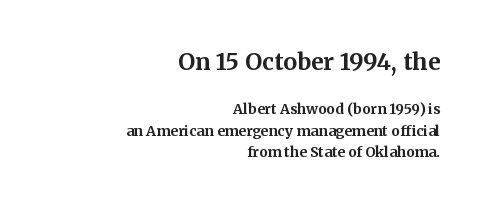
The image shows 23 px bold type, upright; set right-aligned, normal line spacing (1.52x), normal letter spacing, not underlined; the first (top) block is 1.64x larger.
